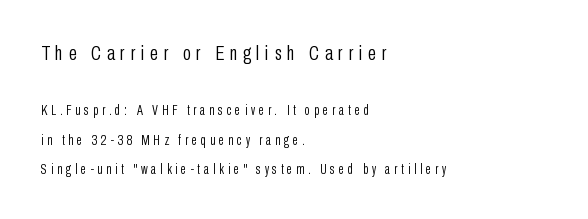
Summary of weight: not heavy and not bold. Is the lower block the larger one? No — the upper block carries the bigger type. Quick note: underline off. Casual observation: everything's shoved over to the left.
